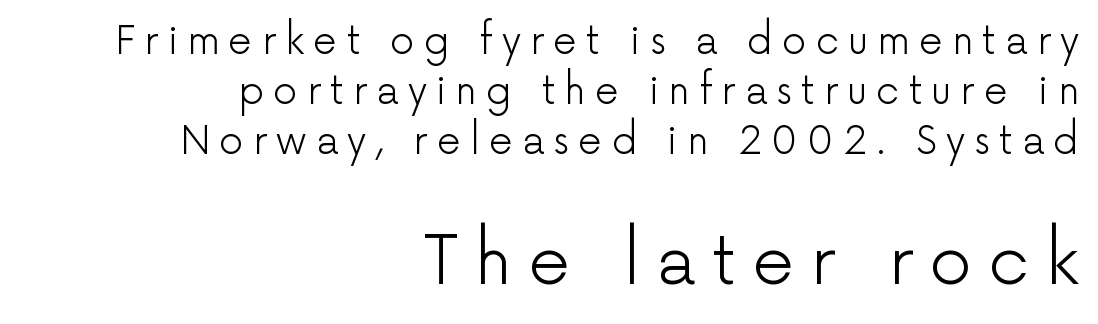
{"serif": "no", "italic": "no", "bold": "no", "weight": "light", "width": "normal", "stroke_contrast": "low", "x_height": "medium", "monospaced": "no", "underline": "no", "align": "right", "line_spacing": "normal", "line_spacing_ratio": 1.31, "letter_spacing": "wide", "letter_spacing_em": 0.24, "larger_block": "second", "size_ratio": 1.76, "glyph_px": 67}
